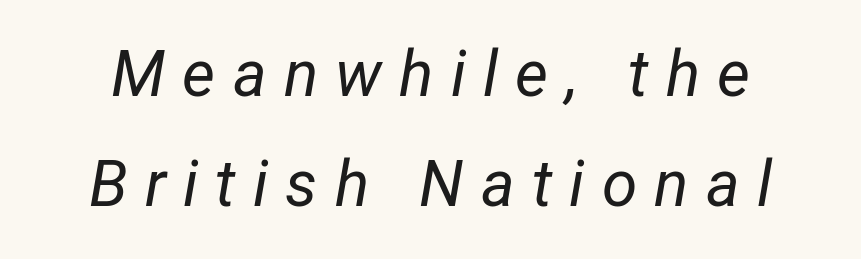
{"italic": "yes", "lean": "right", "slant_degrees": 12, "bold": "no", "weight": "regular", "width": "condensed", "stroke_contrast": "low", "x_height": "medium", "monospaced": "no", "underline": "no", "line_spacing_ratio": 1.72, "letter_spacing": "wide", "letter_spacing_em": 0.27, "glyph_px": 64}
